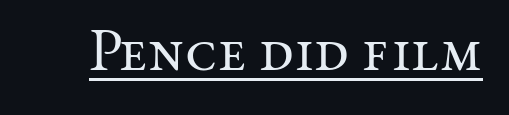
Q: Is the text bold? A: No.
Q: Is the text italic (slanted)? A: No, it is upright.
Q: Is the typeface a serif or a sans-serif typeface? A: Serif.
Q: Is the text underlined? A: Yes.
Q: Is the spacing between letters normal or unusually wide? A: Normal.
Q: Width (condensed, normal, or wide)? A: Normal.
Q: Stroke contrast? A: Medium.
Q: x-height? A: Medium.
Q: Monospaced? A: No.
